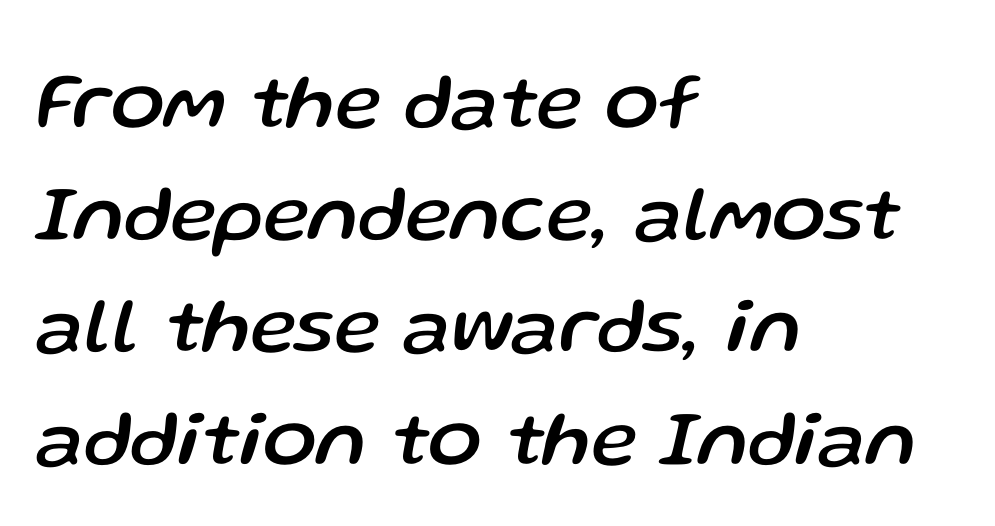
Spacing verdict: proportional, widths tailored to each character. This sample uses plain, unmodified letter spacing. Compared with ordinary roman type, these characters are visibly tilted. A clean baseline with only descenders dipping below it. Teacher's note: observe the even left margin — that is flush-left alignment. Leading: standard.
